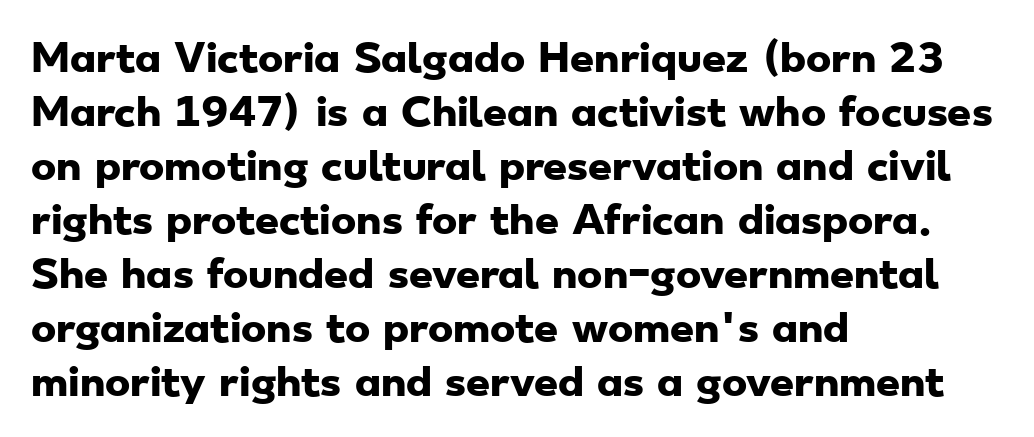
Q: Is the text bold? A: Yes.
Q: Is the typeface a serif or a sans-serif typeface? A: Sans-serif.
Q: Is the text underlined? A: No.
Q: How is the paragraph aligned? A: Left-aligned.
Q: Is the spacing between letters normal or unusually wide? A: Normal.
Q: Is the spacing between lines tight, normal or loose? A: Normal.
Q: Width (condensed, normal, or wide)? A: Wide.
Q: Stroke contrast? A: Low.
Q: x-height? A: Small.
Q: Monospaced? A: No.
